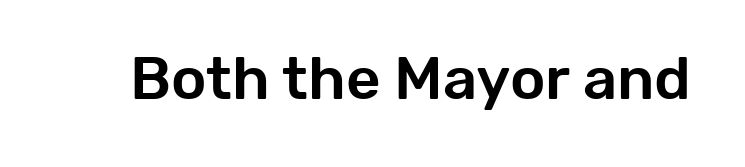
{"serif": "no", "italic": "no", "width": "normal", "stroke_contrast": "low", "x_height": "medium", "monospaced": "no", "underline": "no", "letter_spacing": "normal", "letter_spacing_em": 0.0, "glyph_px": 60}
